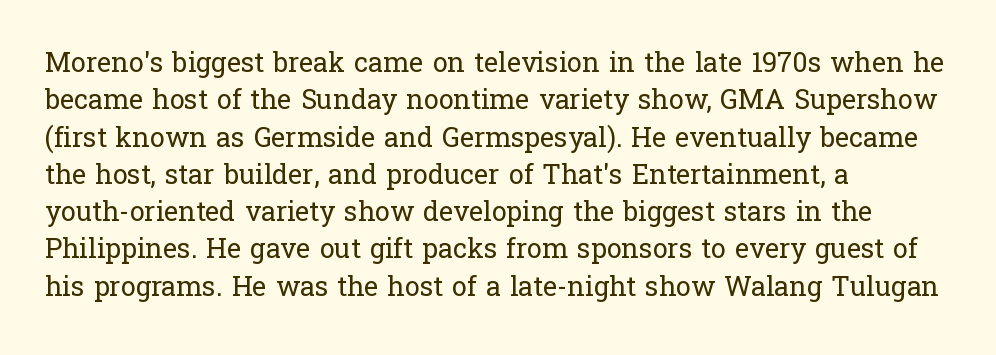
Q: Is the text bold? A: No.
Q: Is the text italic (slanted)? A: No, it is upright.
Q: Is the text underlined? A: No.
Q: How is the paragraph aligned? A: Left-aligned.
Q: Is the spacing between letters normal or unusually wide? A: Normal.
Q: Is the spacing between lines tight, normal or loose? A: Normal.
